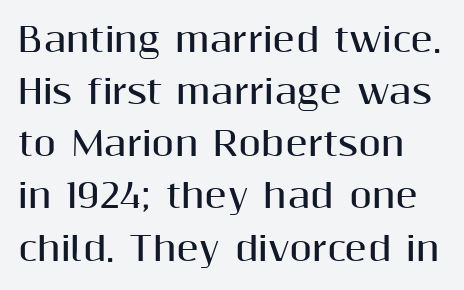
Note the varied advance widths — an 'i' is clearly narrower than an 'm'. The specimen omits any rule beneath the text block's lines. Weight check: bold — yes, fully. Leading matches the norm, producing a regular column.
